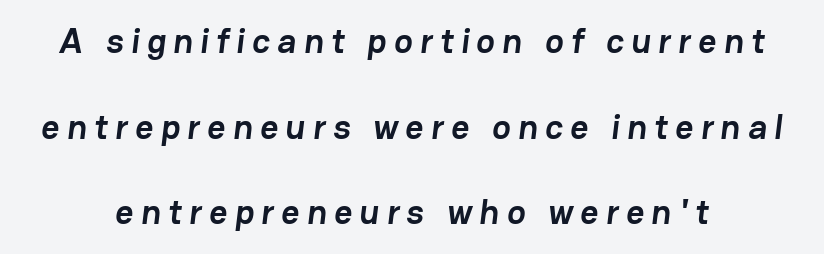
{"serif": "no", "bold": "yes", "weight": "semibold", "width": "normal", "stroke_contrast": "low", "x_height": "medium", "monospaced": "no", "underline": "no", "line_spacing": "loose", "line_spacing_ratio": 2.45, "letter_spacing": "wide", "letter_spacing_em": 0.21, "glyph_px": 35}
